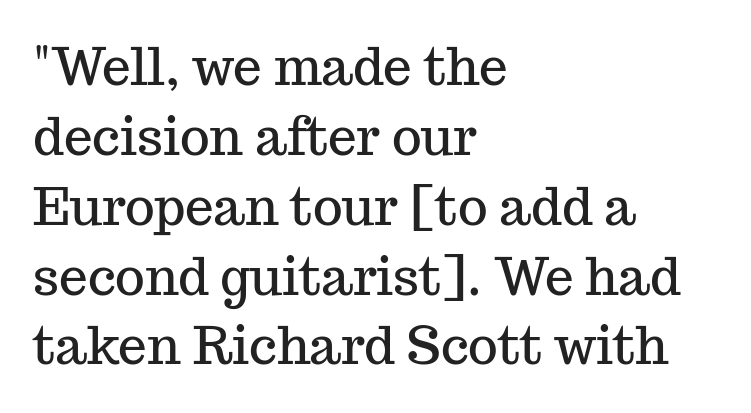
Line beginnings align vertically; line endings do not. Plain, unruled lines of type. A typesetter would mark this as roman, not italic. The characters display serif detailing at their extremities. Here the designer chose a conventional face with non-uniform glyph widths.
